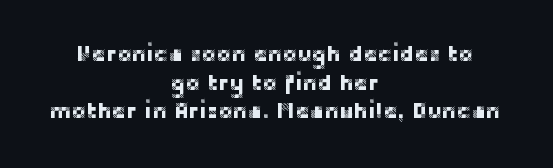
Has an underline been added? It has not. Spacing between characters is what you'd get straight out of the box. The lettering holds an erect, upright posture throughout. The compositor balanced each line on the midline.
